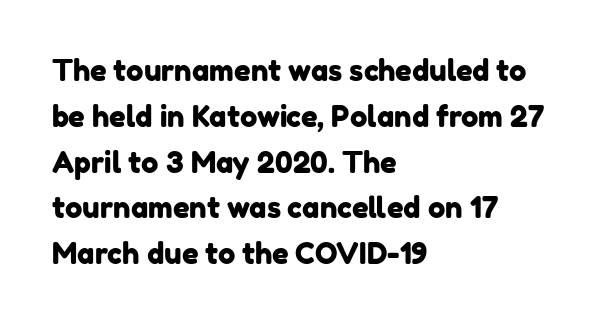
{"serif": "no", "width": "normal", "stroke_contrast": "low", "x_height": "medium", "monospaced": "no", "underline": "no", "align": "left", "line_spacing": "normal", "line_spacing_ratio": 1.58, "letter_spacing": "normal", "letter_spacing_em": 0.0, "glyph_px": 29}
